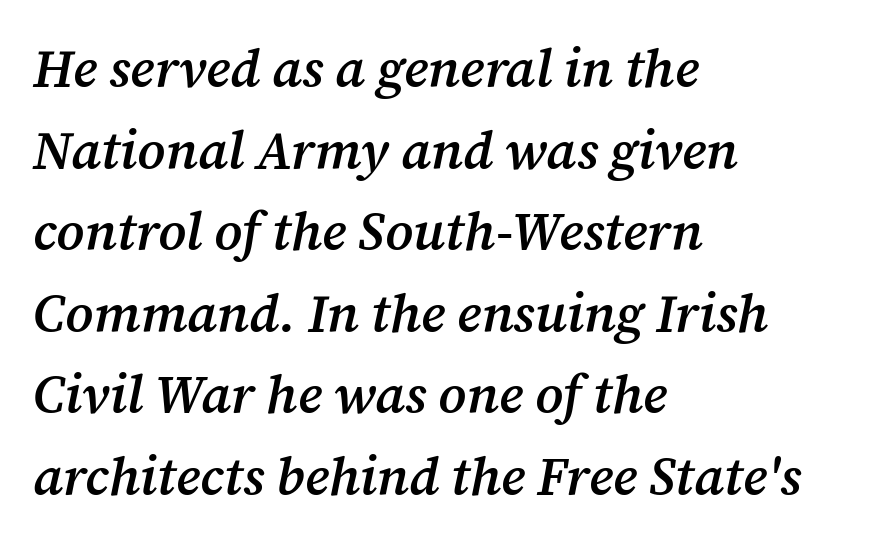
{"serif": "yes", "italic": "yes", "lean": "right", "slant_degrees": 12, "bold": "semi", "weight": "semibold", "width": "normal", "stroke_contrast": "medium", "x_height": "medium", "monospaced": "no", "underline": "no", "align": "left", "line_spacing": "normal", "line_spacing_ratio": 1.54, "letter_spacing": "normal", "letter_spacing_em": 0.0, "glyph_px": 53}
